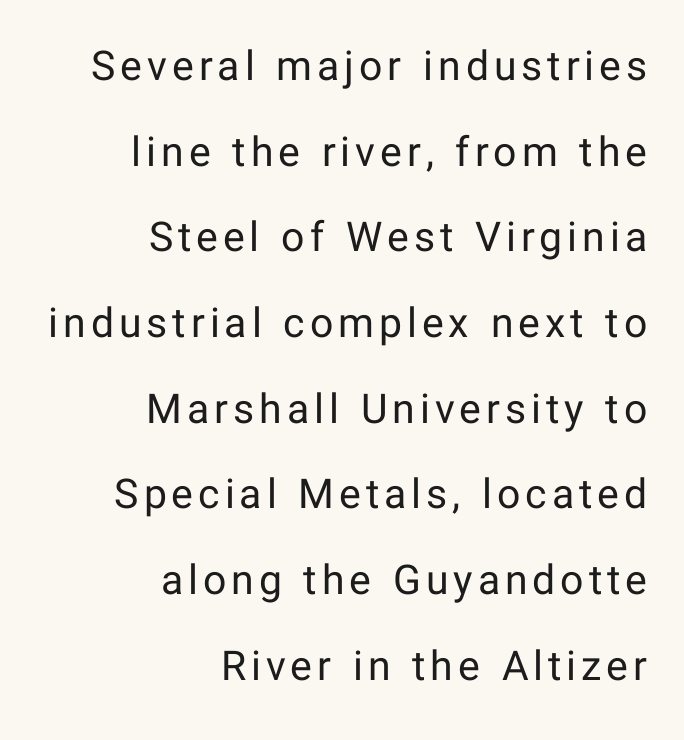
Q: Is the text bold? A: No.
Q: Is the text italic (slanted)? A: No, it is upright.
Q: Is the typeface a serif or a sans-serif typeface? A: Sans-serif.
Q: Is the text underlined? A: No.
Q: How is the paragraph aligned? A: Right-aligned.
Q: Is the spacing between lines tight, normal or loose? A: Loose.
Q: Width (condensed, normal, or wide)? A: Normal.
Q: Stroke contrast? A: Low.
Q: x-height? A: Medium.
Q: Monospaced? A: No.
